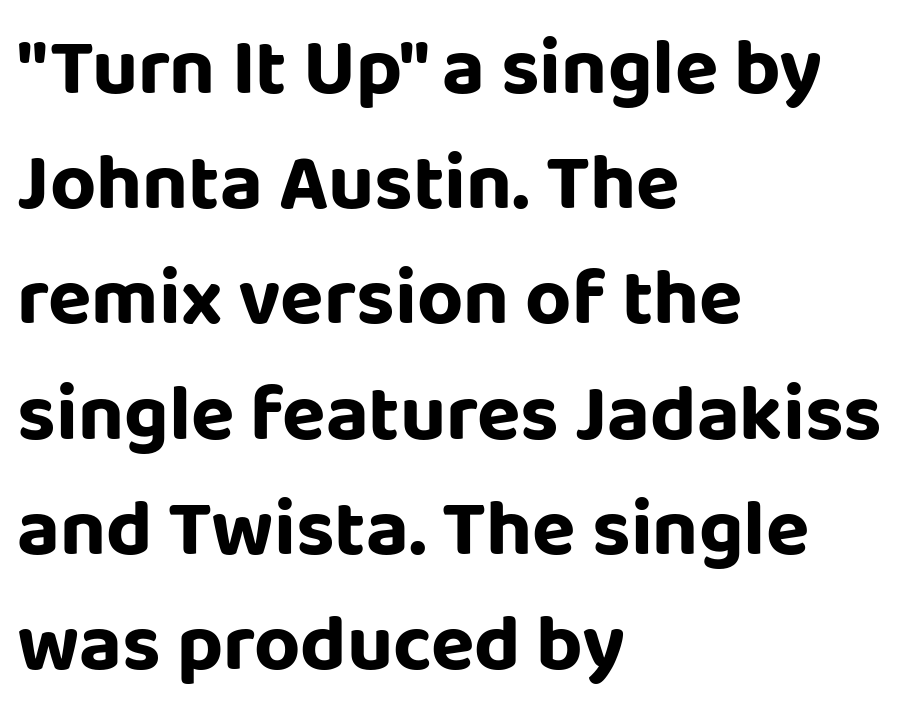
{"serif": "no", "italic": "no", "width": "normal", "stroke_contrast": "low", "x_height": "large", "monospaced": "no", "underline": "no", "align": "left", "line_spacing": "normal", "line_spacing_ratio": 1.44, "letter_spacing": "normal", "letter_spacing_em": 0.0, "glyph_px": 80}
